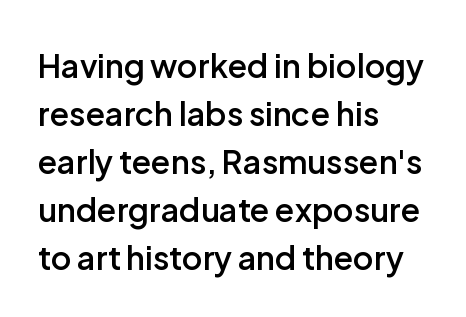
The image shows 32 px semibold sans-serif type, upright; set left-aligned, normal line spacing (1.5x), normal letter spacing, not underlined; low stroke contrast and a medium x-height.
